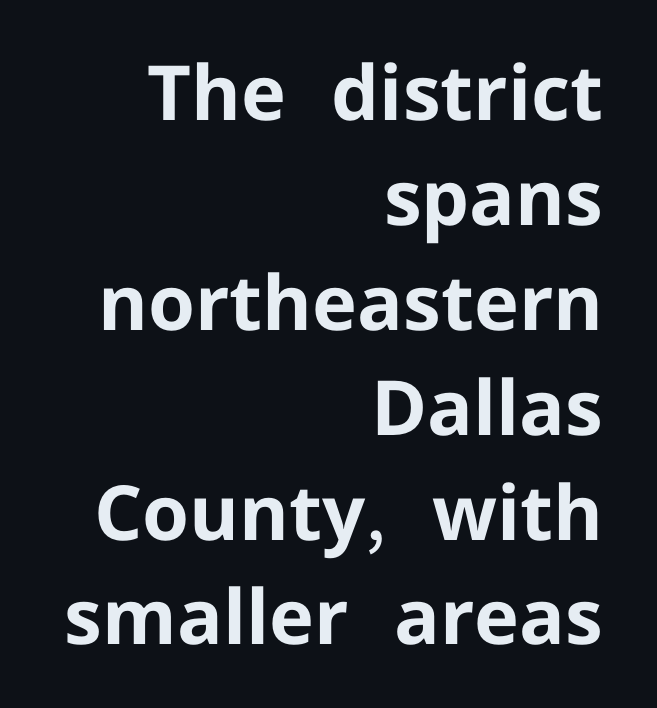
{"serif": "no", "italic": "no", "bold": "yes", "weight": "bold", "width": "normal", "stroke_contrast": "low", "x_height": "medium", "monospaced": "no", "underline": "no", "align": "right", "line_spacing": "normal", "line_spacing_ratio": 1.38, "letter_spacing": "normal", "letter_spacing_em": 0.0, "glyph_px": 76}
